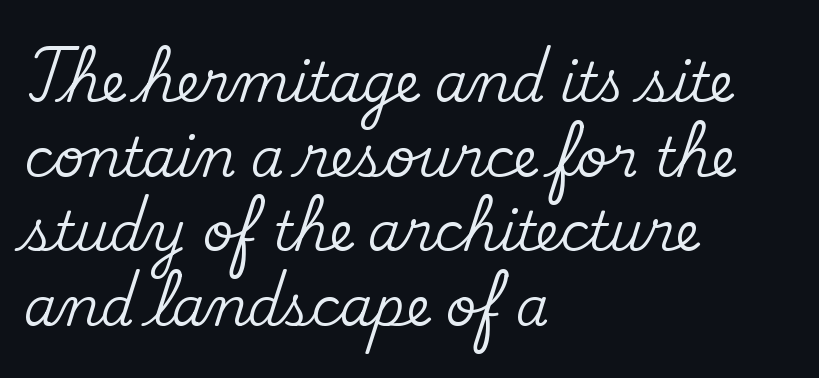
The image shows 53 px text type; set left-aligned, normal line spacing (1.41x), normal letter spacing, not underlined; medium stroke contrast and a small x-height.
